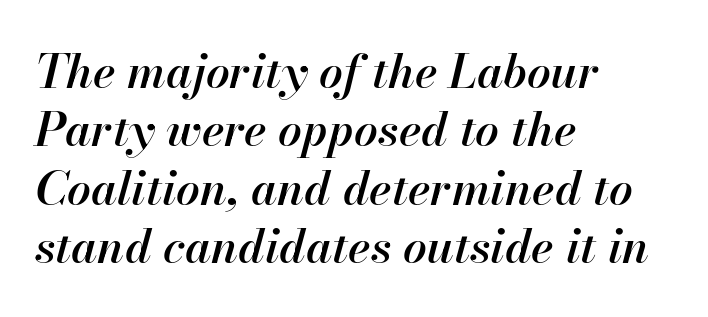
{"italic": "yes", "lean": "right", "slant_degrees": 13, "bold": "semi", "weight": "semibold", "width": "normal", "stroke_contrast": "high", "x_height": "small", "monospaced": "no", "underline": "no", "align": "left", "line_spacing_ratio": 1.24, "letter_spacing": "normal", "letter_spacing_em": 0.0, "glyph_px": 47}
